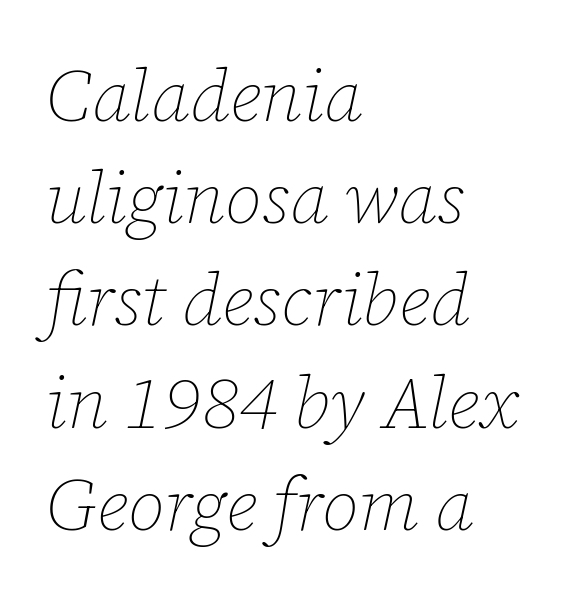
Which margin do the lines hug? The left one — the right edge is uneven. Is there much room between lines? A standard amount, neither cramped nor airy. Tracking here is standard; glyphs follow each other at the usual distance. The strokes are not fattened; the text isn't bold.
